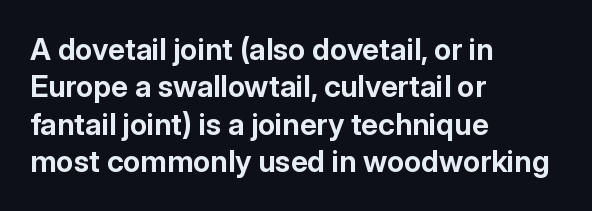
Q: Is the text bold? A: Yes.
Q: Is the text italic (slanted)? A: No, it is upright.
Q: Is the typeface a serif or a sans-serif typeface? A: Sans-serif.
Q: Is the text underlined? A: No.
Q: How is the paragraph aligned? A: Left-aligned.
Q: Is the spacing between letters normal or unusually wide? A: Normal.
Q: Is the spacing between lines tight, normal or loose? A: Normal.
Q: Width (condensed, normal, or wide)? A: Normal.
Q: Stroke contrast? A: Low.
Q: x-height? A: Medium.
Q: Monospaced? A: No.
